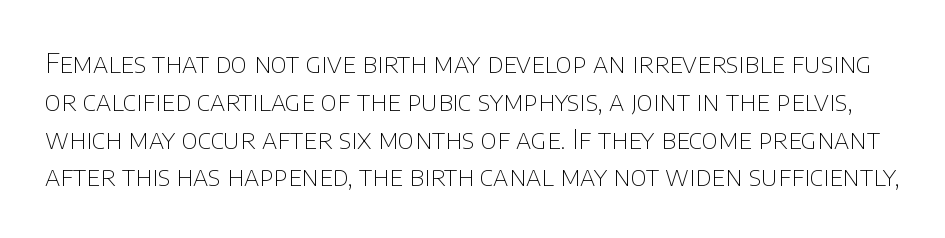
{"italic": "no", "bold": "no", "underline": "no", "line_spacing": "normal", "line_spacing_ratio": 1.4, "letter_spacing": "normal", "letter_spacing_em": 0.0, "glyph_px": 27}
